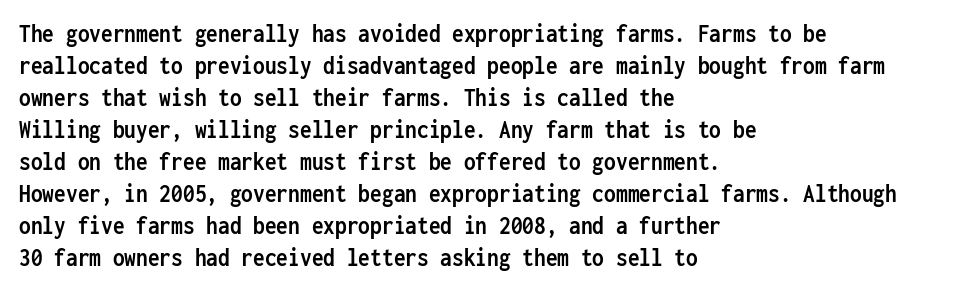
The image shows 26 px bold type, upright; set left-aligned, line spacing 1.23x, normal letter spacing, not underlined.
